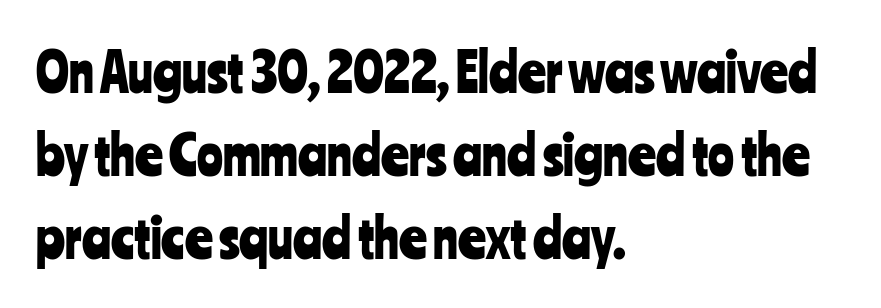
Q: Is the text italic (slanted)? A: No, it is upright.
Q: Is the typeface a serif or a sans-serif typeface? A: Sans-serif.
Q: Is the text underlined? A: No.
Q: How is the paragraph aligned? A: Left-aligned.
Q: Is the spacing between letters normal or unusually wide? A: Normal.
Q: Is the spacing between lines tight, normal or loose? A: Normal.
Q: Width (condensed, normal, or wide)? A: Condensed.
Q: Stroke contrast? A: Low.
Q: x-height? A: Medium.
Q: Monospaced? A: No.
